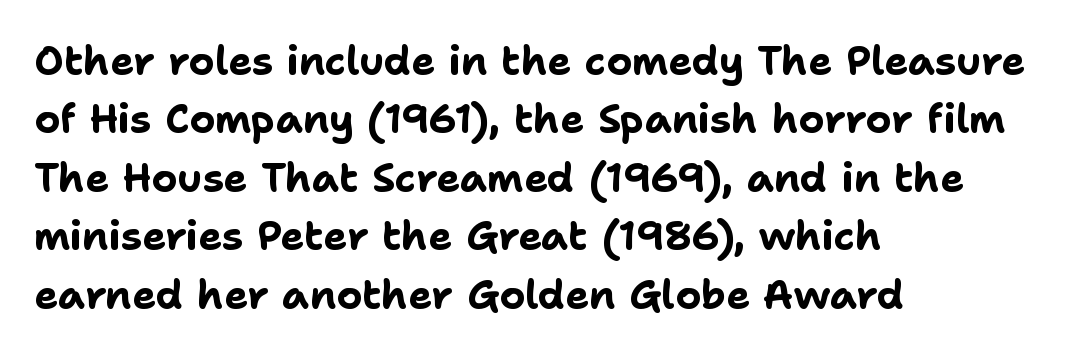
The image shows 40 px bold sans-serif type, upright; set left-aligned, normal line spacing (1.46x), normal letter spacing, not underlined; low stroke contrast and a medium x-height.
